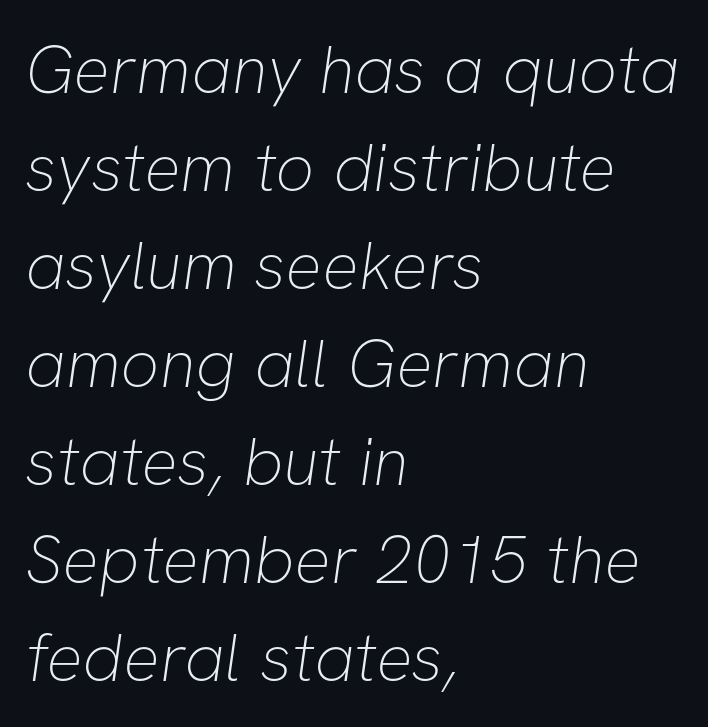
The image shows 68 px thin sans-serif type; set left-aligned, normal line spacing (1.44x), normal letter spacing, not underlined; low stroke contrast and a medium x-height.
